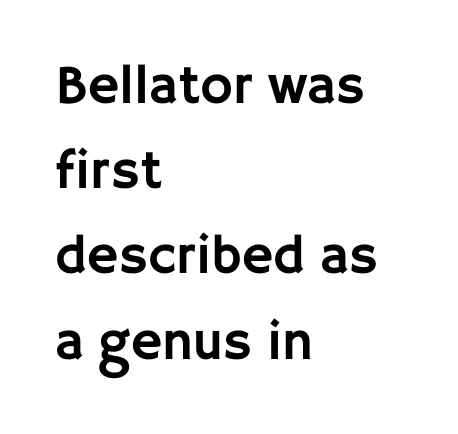
The font family rendered here belongs to the sans-serif group. What stands out about the letter spacing? Nothing — it is the standard amount. The typesetter chose a ragged-right arrangement here. It's the straight-up-and-down kind of type.
